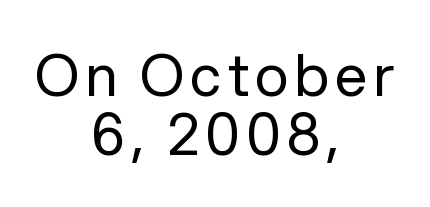
The image shows 58 px regular-weight sans-serif type, upright; set centered, tight line spacing (1.01x), not underlined; low stroke contrast and a medium x-height.
